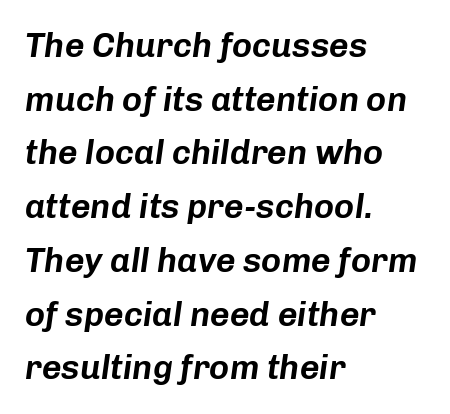
The text block is weighted toward the left margin, trailing off unevenly rightward. How are the letters spaced? Ordinarily, with no added tracking. Beneath every word, the page is bare. Quick note: italic. This sample has the flowing, uneven cadence of proportional lettering.
